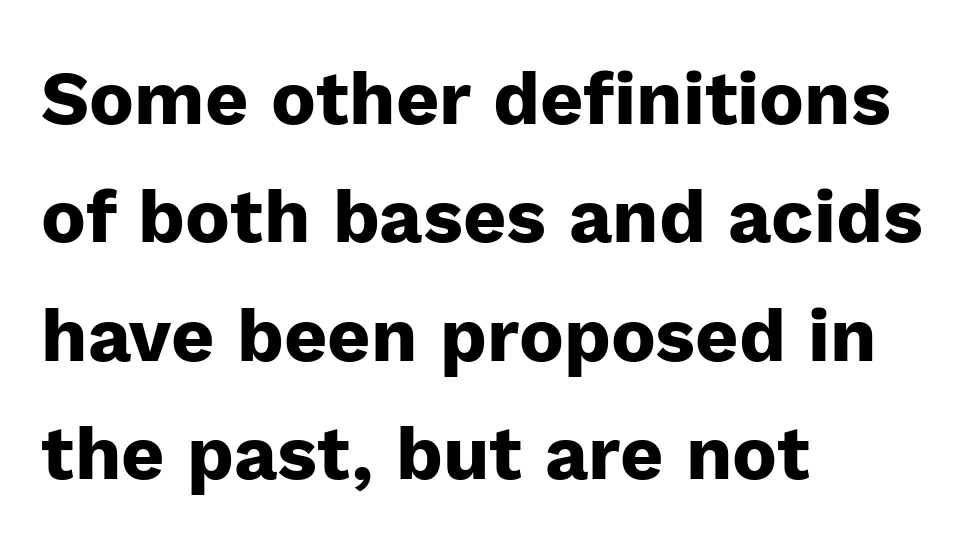
{"serif": "no", "italic": "no", "bold": "yes", "weight": "heavy", "width": "normal", "stroke_contrast": "low", "x_height": "medium", "monospaced": "no", "underline": "no", "align": "left", "line_spacing": "normal", "line_spacing_ratio": 1.58, "letter_spacing": "normal", "letter_spacing_em": 0.0, "glyph_px": 75}
